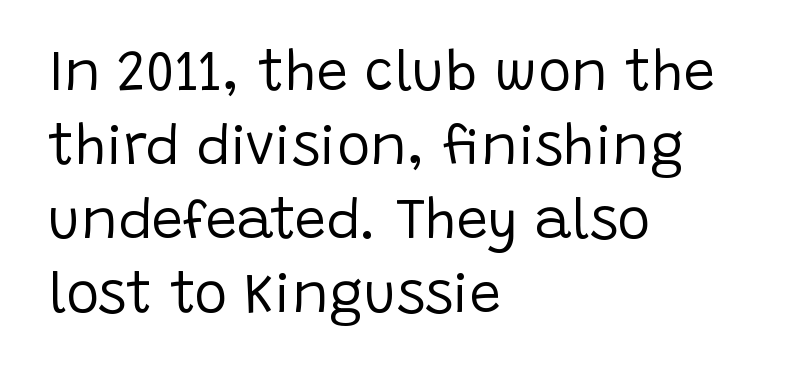
{"serif": "no", "italic": "no", "bold": "no", "weight": "regular", "width": "normal", "stroke_contrast": "low", "x_height": "large", "monospaced": "no", "underline": "no", "align": "left", "line_spacing": "normal", "line_spacing_ratio": 1.32, "letter_spacing": "normal", "letter_spacing_em": 0.0, "glyph_px": 56}
